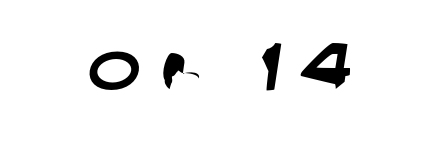
Honestly, the letter spacing is so wide it's the main thing you notice. Is the block centered? Yes — each line is placed symmetrically about the middle. The rendering uses natural spacing where letterforms have individual widths. The rendering shows plain stroke endings on the letterforms — a sans-serif design. No word sits above an underline.
